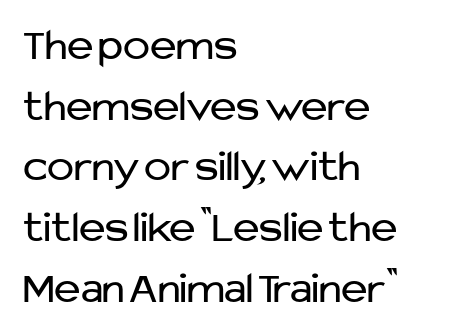
Q: Is the text bold? A: No.
Q: Is the text italic (slanted)? A: No, it is upright.
Q: Is the typeface a serif or a sans-serif typeface? A: Sans-serif.
Q: Is the text underlined? A: No.
Q: How is the paragraph aligned? A: Left-aligned.
Q: Is the spacing between letters normal or unusually wide? A: Normal.
Q: Is the spacing between lines tight, normal or loose? A: Normal.
Q: Width (condensed, normal, or wide)? A: Normal.
Q: Stroke contrast? A: Low.
Q: x-height? A: Medium.
Q: Monospaced? A: No.
